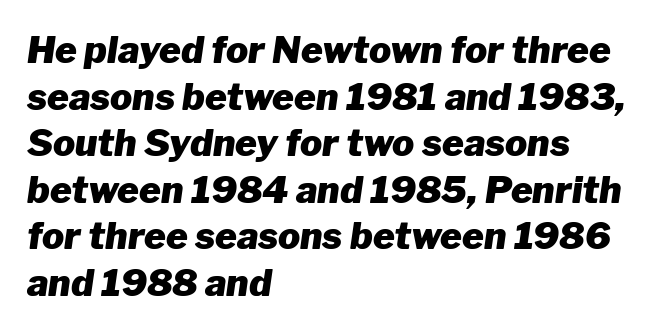
The sample has been set heavy, in full bold. Anything drawn beneath the words? Only blank space. You could not count columns in this text — the font is proportionally spaced. Interline gaps are of average width in this sample.
